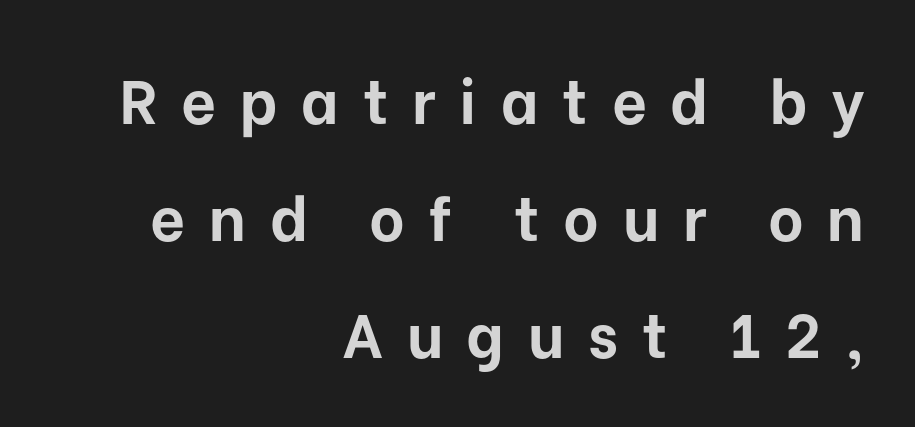
The image shows 61 px bold sans-serif type, upright; set right-aligned, loose line spacing (1.92x), unusually wide letter spacing (+0.39 em), not underlined; low stroke contrast and a medium x-height.
